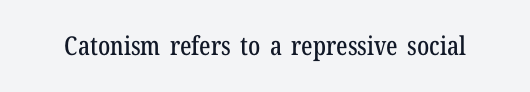
Is there any slant? The stems are plumb. Descenders are the only things crossing below the line. The line texture is even and compact thanks to regular tracking.
